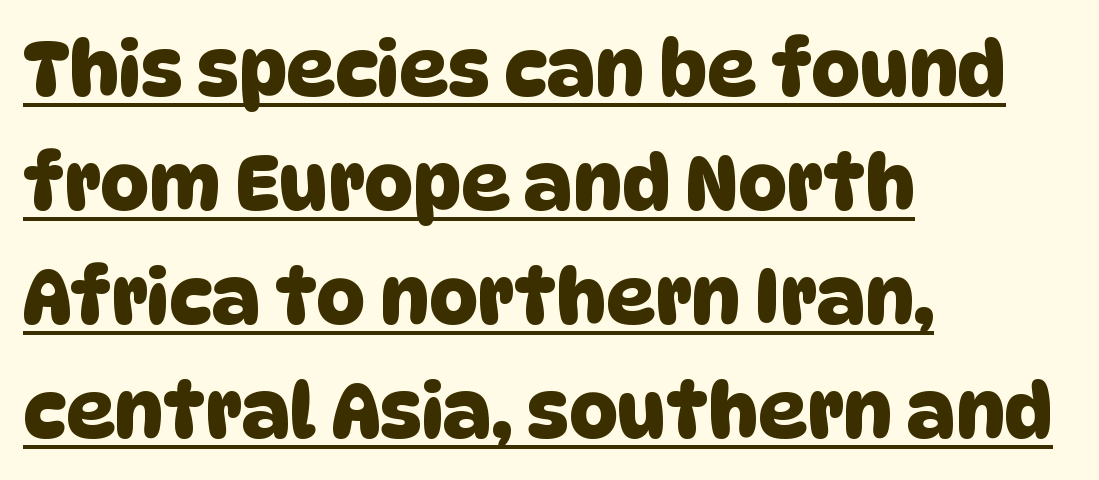
{"serif": "no", "width": "normal", "stroke_contrast": "low", "x_height": "large", "monospaced": "no", "underline": "yes", "align": "left", "line_spacing": "normal", "line_spacing_ratio": 1.5, "letter_spacing": "normal", "letter_spacing_em": 0.0, "glyph_px": 76}
